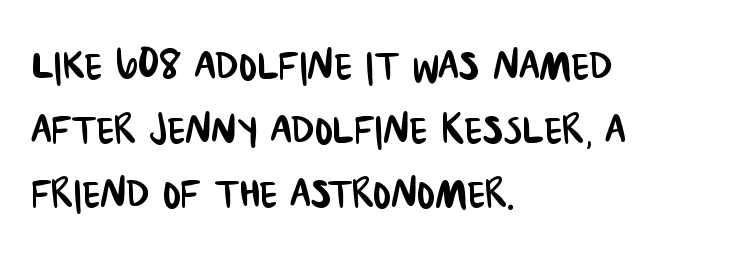
{"serif": "no", "width": "condensed", "stroke_contrast": "low", "x_height": "large", "monospaced": "no", "underline": "no", "align": "left", "line_spacing_ratio": 1.21, "letter_spacing": "normal", "letter_spacing_em": 0.0, "glyph_px": 53}
